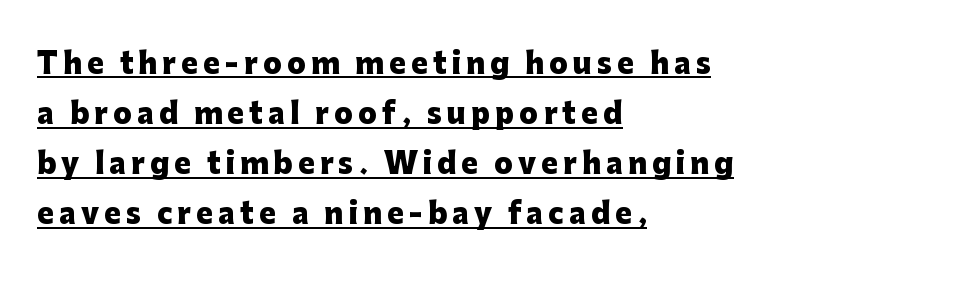
Q: Is the text bold? A: Yes.
Q: Is the text italic (slanted)? A: No, it is upright.
Q: Is the typeface a serif or a sans-serif typeface? A: Sans-serif.
Q: Is the text underlined? A: Yes.
Q: How is the paragraph aligned? A: Left-aligned.
Q: Width (condensed, normal, or wide)? A: Normal.
Q: Stroke contrast? A: Low.
Q: x-height? A: Medium.
Q: Monospaced? A: No.
